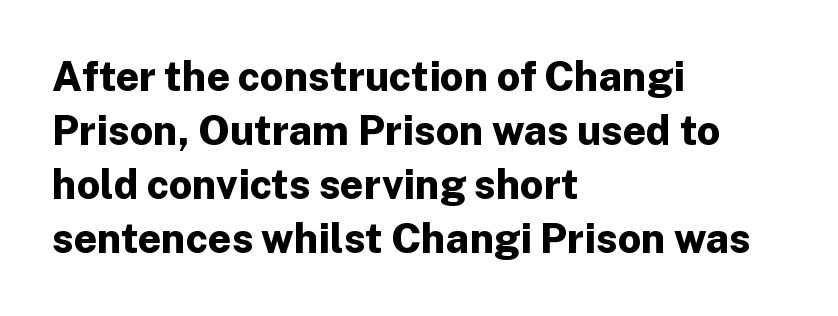
No extra tracking has been applied to these lines. All the whitespace from short lines collects on the right. Here the designer chose a conventional face with non-uniform glyph widths. The passage shown is not underscored anywhere. These words are printed bold, with thick strokes throughout. Interline gaps are of average width in this sample.
